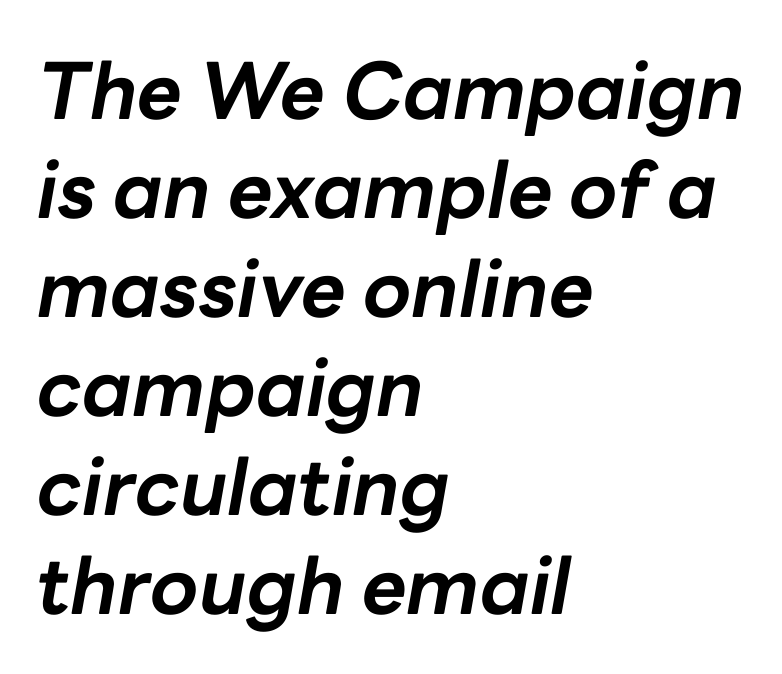
{"italic": "yes", "lean": "right", "slant_degrees": 10, "bold": "yes", "weight": "bold", "width": "normal", "stroke_contrast": "low", "x_height": "medium", "monospaced": "no", "underline": "no", "align": "left", "line_spacing": "normal", "line_spacing_ratio": 1.27, "letter_spacing": "normal", "letter_spacing_em": 0.0, "glyph_px": 78}
